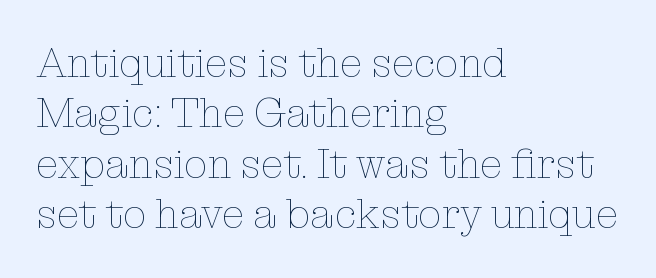
{"italic": "no", "bold": "no", "weight": "thin", "width": "normal", "stroke_contrast": "low", "x_height": "medium", "monospaced": "no", "underline": "no", "align": "left", "line_spacing_ratio": 1.23, "letter_spacing": "normal", "letter_spacing_em": 0.0, "glyph_px": 41}
